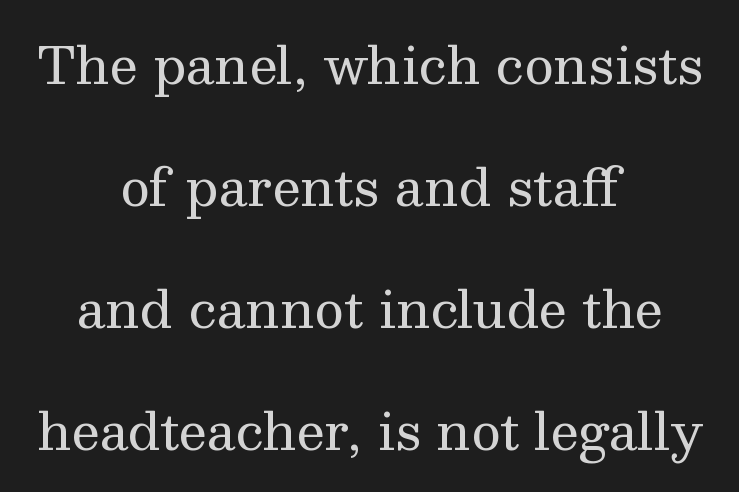
Q: Is the text bold? A: No.
Q: Is the text italic (slanted)? A: No, it is upright.
Q: Is the typeface a serif or a sans-serif typeface? A: Serif.
Q: Is the text underlined? A: No.
Q: How is the paragraph aligned? A: Centered.
Q: Is the spacing between letters normal or unusually wide? A: Normal.
Q: Is the spacing between lines tight, normal or loose? A: Loose.
Q: Width (condensed, normal, or wide)? A: Normal.
Q: Stroke contrast? A: Medium.
Q: x-height? A: Medium.
Q: Monospaced? A: No.
